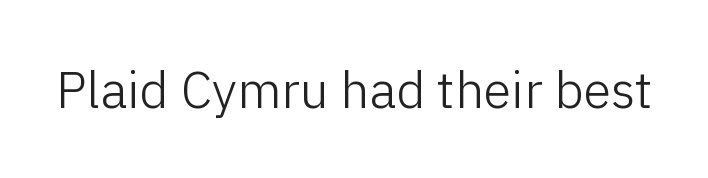
The image shows 51 px light sans-serif type, upright; set normal letter spacing, not underlined; low stroke contrast and a medium x-height.
